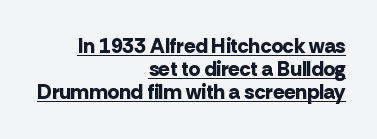
The image shows 21 px bold type, upright; set right-aligned, tight line spacing (1.1x), normal letter spacing, underlined.
